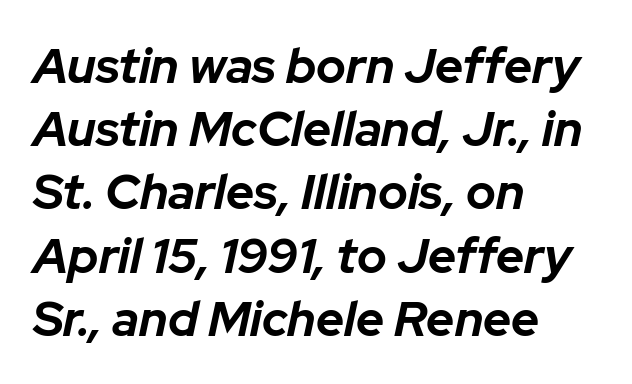
Q: Is the text bold? A: Yes.
Q: Is the text italic (slanted)? A: Yes, it leans right by about 12 degrees.
Q: Is the text underlined? A: No.
Q: How is the paragraph aligned? A: Left-aligned.
Q: Is the spacing between letters normal or unusually wide? A: Normal.
Q: Is the spacing between lines tight, normal or loose? A: Normal.
Q: Width (condensed, normal, or wide)? A: Normal.
Q: Stroke contrast? A: Low.
Q: x-height? A: Medium.
Q: Monospaced? A: No.
